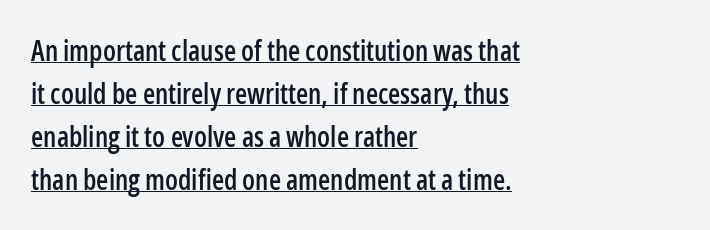
Q: Is the text italic (slanted)? A: No, it is upright.
Q: Is the typeface a serif or a sans-serif typeface? A: Sans-serif.
Q: Is the text underlined? A: Yes.
Q: How is the paragraph aligned? A: Left-aligned.
Q: Is the spacing between letters normal or unusually wide? A: Normal.
Q: Is the spacing between lines tight, normal or loose? A: Normal.
Q: Width (condensed, normal, or wide)? A: Condensed.
Q: Stroke contrast? A: Low.
Q: x-height? A: Medium.
Q: Monospaced? A: No.
